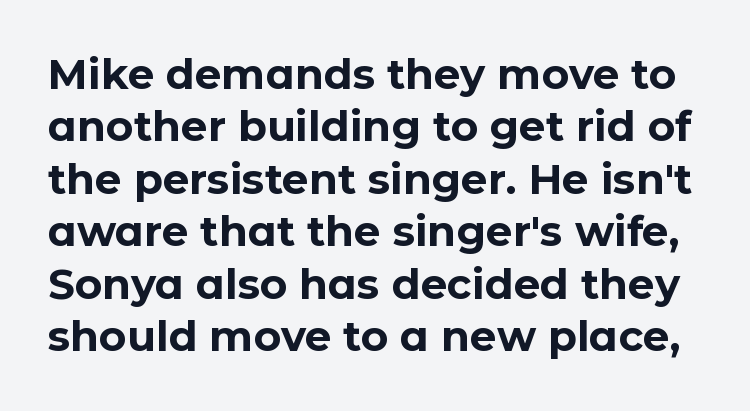
The letters carry no serifs — their stems end cleanly without finishing strokes. These lines sit exactly where default settings would place them. The face used here is proportionally spaced, like ordinary book or web type. Upright lettering throughout. The rendering keeps characters at their native spacing.
